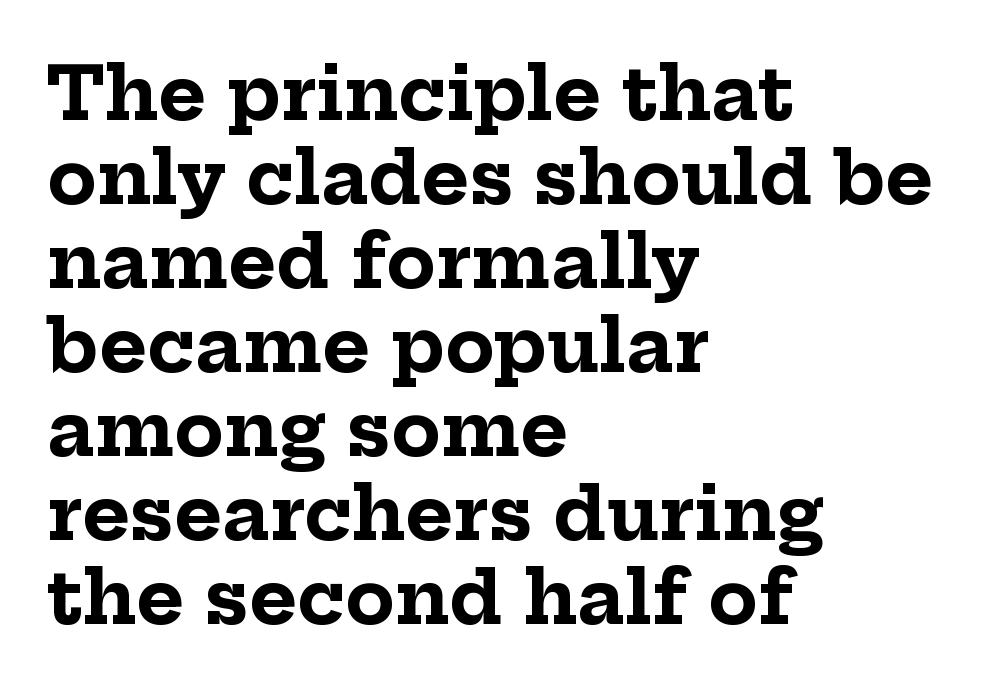
{"serif": "yes", "italic": "no", "bold": "yes", "weight": "bold", "width": "normal", "stroke_contrast": "low", "x_height": "medium", "monospaced": "no", "underline": "no", "align": "left", "line_spacing": "tight", "line_spacing_ratio": 1.15, "letter_spacing": "normal", "letter_spacing_em": 0.0, "glyph_px": 73}
